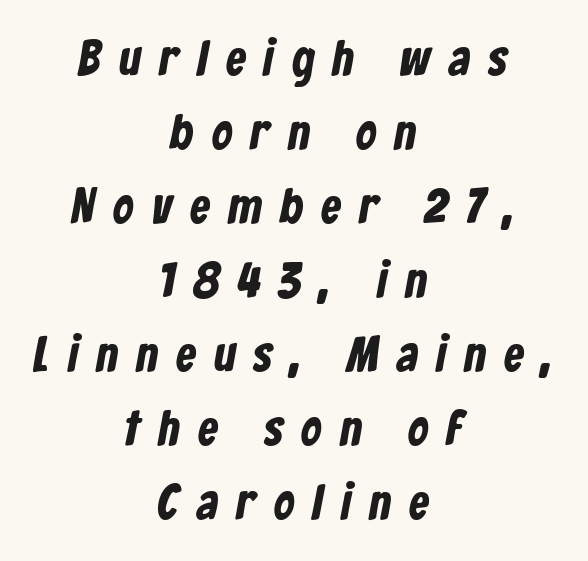
Strong, thick strokes mark this as bold type. The passage is arranged like a title page — every line centered. The letters carry no serifs — their stems end cleanly without finishing strokes. Only glyphs here, with clear space below each row.
